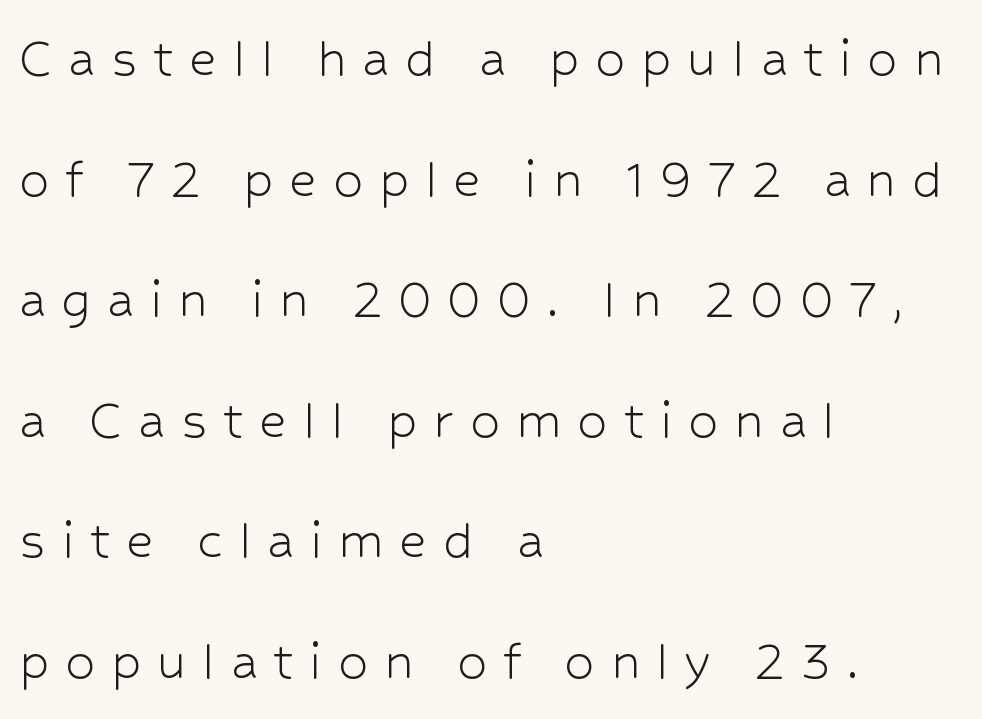
Is this a fixed-width face? No — the glyphs have proportional, varying widths. Display-style spreading of the glyphs; the letterfit is very open. Lines of text with bare space underneath. The letterforms sit at book weight or below. The designer dialed line spacing up above the default.
